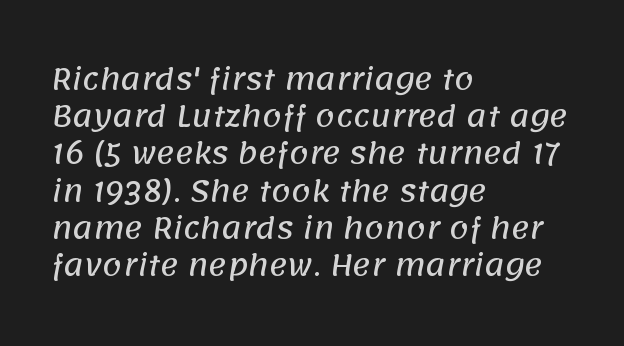
Letters rest on an invisible, unmarked baseline. The rendering uses natural spacing where letterforms have individual widths. Reading down the block, your eye returns to a fixed left position each line. A typesetter would call this leading conventional body-copy spacing. Regarding serifs, this sample does without them.
